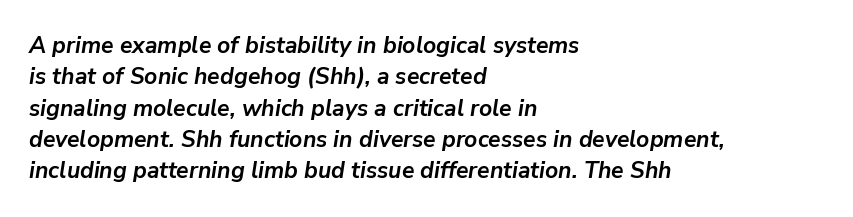
The face used here has a pronounced slope to its letters. The passage shown is emphatically bold. The gap between lines stays unmarked. Inter-character spacing is left at the font's built-in metrics. Honestly, the row spacing looks completely unremarkable.
